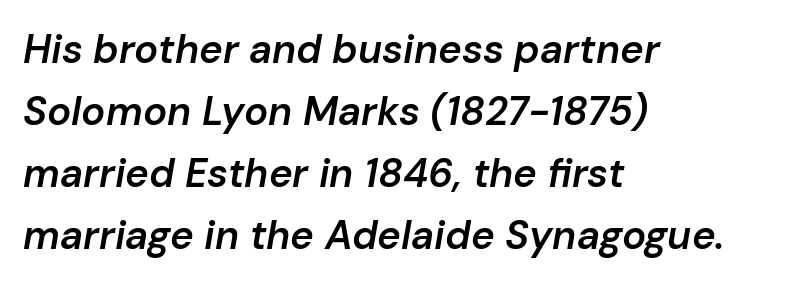
Spacing between characters is what you'd get straight out of the box. How heavy is the stroke? Medium-heavy — a semibold, shy of bold. The compositor pushed each line to the left boundary. The space beneath each line is pristine and unruled. The passage shown is typed in a proportional face where columns would drift.
